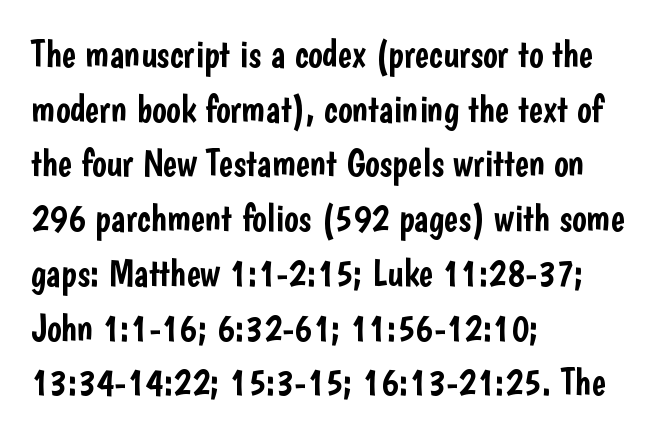
Q: Is the text italic (slanted)? A: No, it is upright.
Q: Is the typeface a serif or a sans-serif typeface? A: Sans-serif.
Q: Is the text underlined? A: No.
Q: How is the paragraph aligned? A: Left-aligned.
Q: Is the spacing between letters normal or unusually wide? A: Normal.
Q: Is the spacing between lines tight, normal or loose? A: Normal.
Q: Width (condensed, normal, or wide)? A: Condensed.
Q: Stroke contrast? A: Low.
Q: x-height? A: Medium.
Q: Monospaced? A: No.
